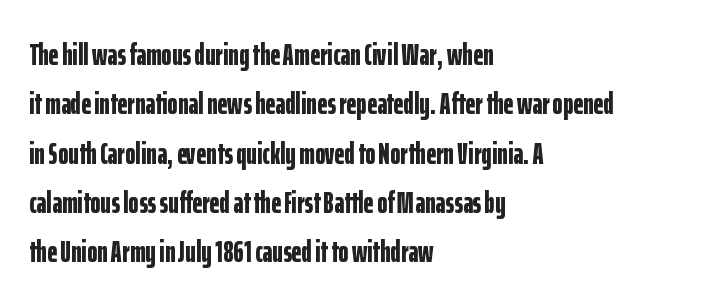
The face used here is a sans, in the tradition of grotesques and geometrics. In terms of weight, the rendering is a true, heavy bold. Check under the words: just untouched page. A roman cut, with each character standing at attention.
